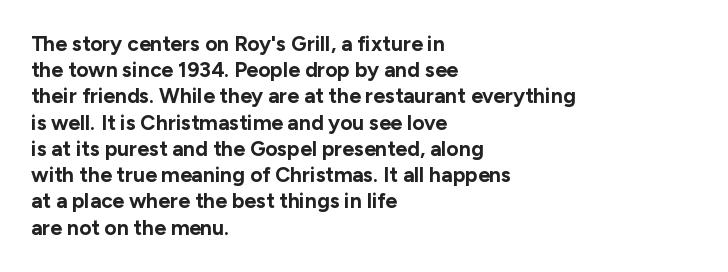
The image shows 21 px bold type, upright; set left-aligned, normal line spacing (1.25x), normal letter spacing, not underlined.
